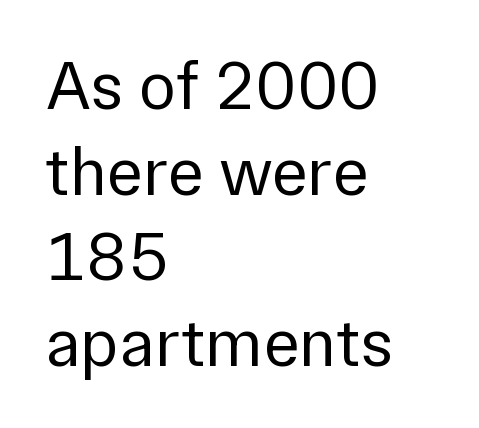
{"serif": "no", "italic": "no", "bold": "no", "weight": "regular", "width": "normal", "stroke_contrast": "low", "x_height": "medium", "monospaced": "no", "underline": "no", "align": "left", "line_spacing_ratio": 1.24, "letter_spacing": "normal", "letter_spacing_em": 0.0, "glyph_px": 69}
